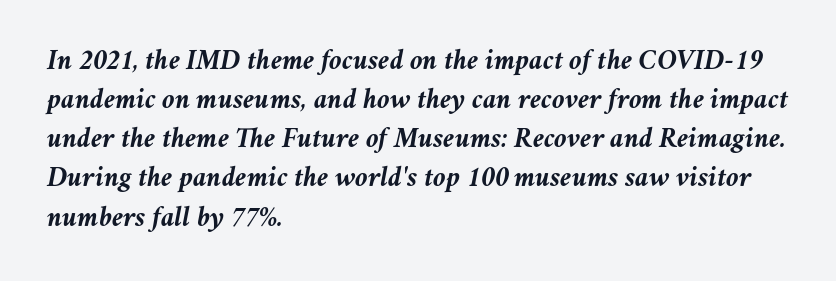
Q: Is the text bold? A: Yes.
Q: Is the text italic (slanted)? A: Yes, it leans right by about 11 degrees.
Q: Is the text underlined? A: No.
Q: How is the paragraph aligned? A: Left-aligned.
Q: Is the spacing between letters normal or unusually wide? A: Normal.
Q: Is the spacing between lines tight, normal or loose? A: Normal.
Q: Width (condensed, normal, or wide)? A: Normal.
Q: Stroke contrast? A: Medium.
Q: x-height? A: Medium.
Q: Monospaced? A: No.
